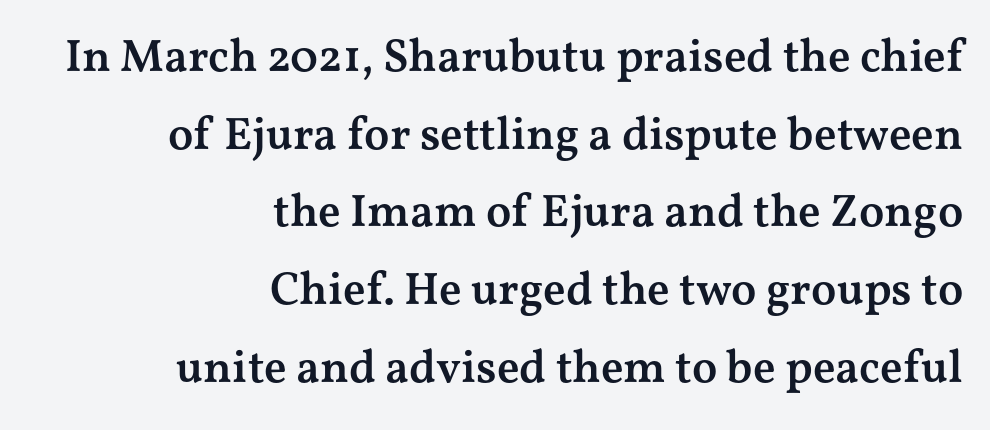
Tall strokes in this sample are plumb rather than angled. In terms of weight, the rendering is demibold, just under bold. The face used here is seriffed, in the tradition of book romans. Honestly, the letter spacing is just normal — you wouldn't notice it.
